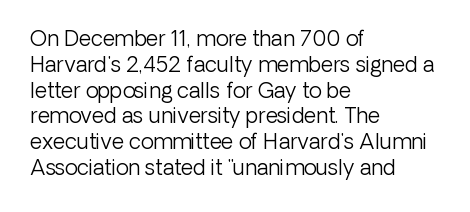
The image shows 21 px text type, upright; set left-aligned, line spacing 1.23x, normal letter spacing, not underlined.
